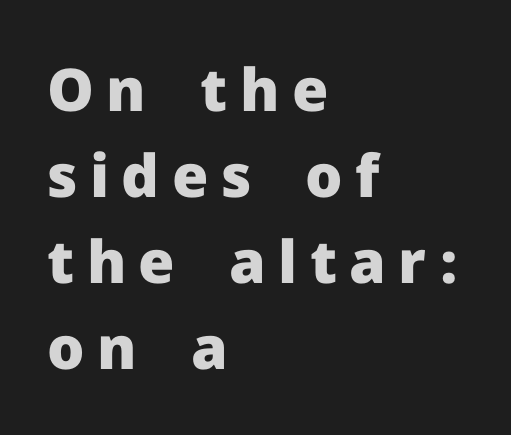
{"serif": "no", "italic": "no", "bold": "yes", "weight": "heavy", "width": "normal", "stroke_contrast": "low", "x_height": "medium", "monospaced": "no", "underline": "no", "align": "left", "line_spacing": "normal", "line_spacing_ratio": 1.46, "letter_spacing": "wide", "letter_spacing_em": 0.21, "glyph_px": 59}
